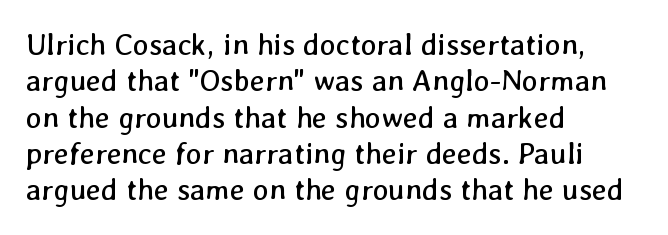
Think standard paragraph weight, or any step lighter than that. Layout note: lines flush left. The horizontal fit of the characters is conventional and even. Proportional: the letters do not fall into vertical columns. The baseline area is clear.
